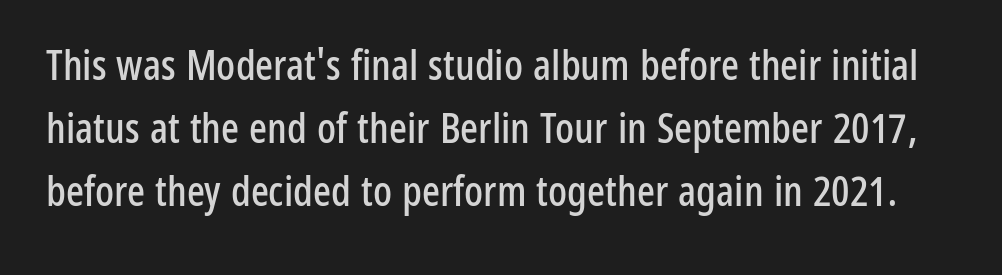
Q: Is the text italic (slanted)? A: No, it is upright.
Q: Is the typeface a serif or a sans-serif typeface? A: Sans-serif.
Q: Is the text underlined? A: No.
Q: Is the spacing between letters normal or unusually wide? A: Normal.
Q: Is the spacing between lines tight, normal or loose? A: Normal.
Q: Width (condensed, normal, or wide)? A: Condensed.
Q: Stroke contrast? A: Low.
Q: x-height? A: Medium.
Q: Monospaced? A: No.
